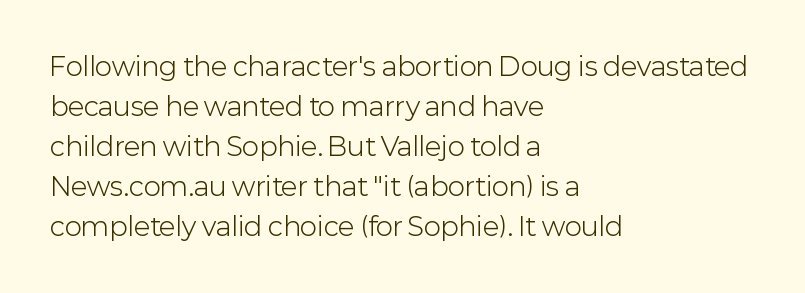
{"italic": "no", "bold": "no", "underline": "no", "align": "left", "line_spacing": "normal", "line_spacing_ratio": 1.54, "letter_spacing": "normal", "letter_spacing_em": 0.0, "glyph_px": 26}
